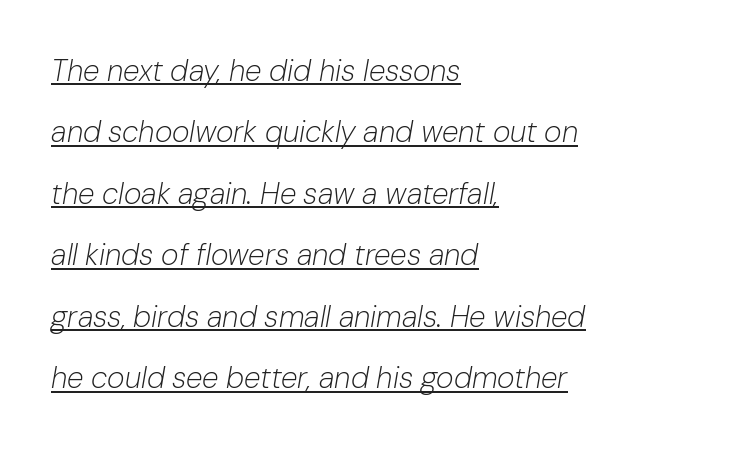
Q: Is the text bold? A: No.
Q: Is the text italic (slanted)? A: Yes, it leans right by about 10 degrees.
Q: Is the text underlined? A: Yes.
Q: How is the paragraph aligned? A: Left-aligned.
Q: Is the spacing between letters normal or unusually wide? A: Normal.
Q: Is the spacing between lines tight, normal or loose? A: Loose.
Q: Width (condensed, normal, or wide)? A: Normal.
Q: Stroke contrast? A: Low.
Q: x-height? A: Medium.
Q: Monospaced? A: No.
